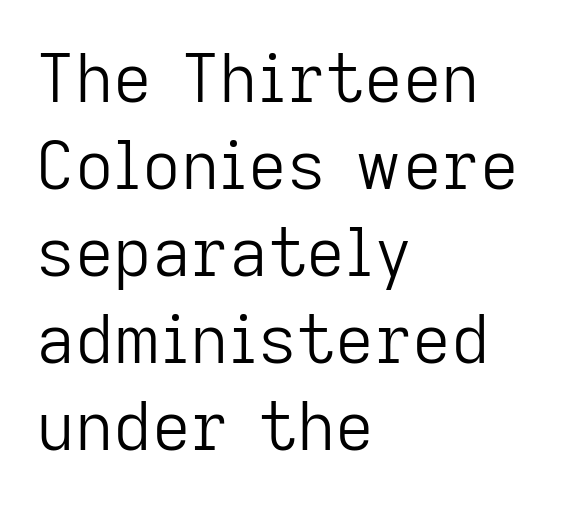
{"serif": "no", "italic": "no", "bold": "no", "weight": "light", "width": "normal", "stroke_contrast": "low", "x_height": "medium", "monospaced": "no", "underline": "no", "align": "left", "line_spacing": "normal", "line_spacing_ratio": 1.3, "letter_spacing": "normal", "letter_spacing_em": 0.0, "glyph_px": 67}
